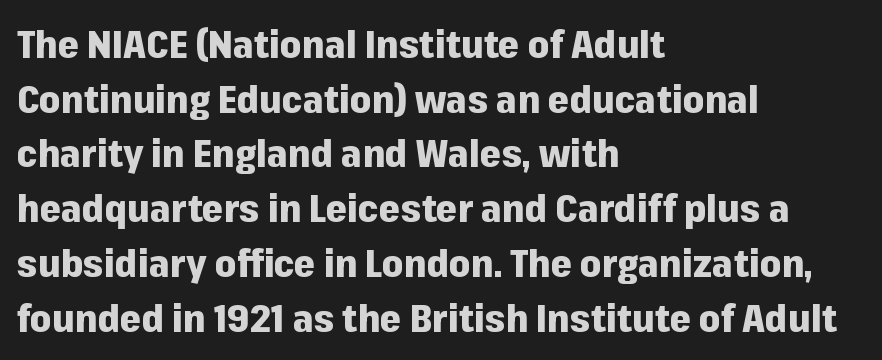
Q: Is the text bold? A: Yes.
Q: Is the text italic (slanted)? A: No, it is upright.
Q: Is the typeface a serif or a sans-serif typeface? A: Sans-serif.
Q: Is the text underlined? A: No.
Q: How is the paragraph aligned? A: Left-aligned.
Q: Is the spacing between letters normal or unusually wide? A: Normal.
Q: Is the spacing between lines tight, normal or loose? A: Normal.
Q: Width (condensed, normal, or wide)? A: Normal.
Q: Stroke contrast? A: Low.
Q: x-height? A: Medium.
Q: Monospaced? A: No.
